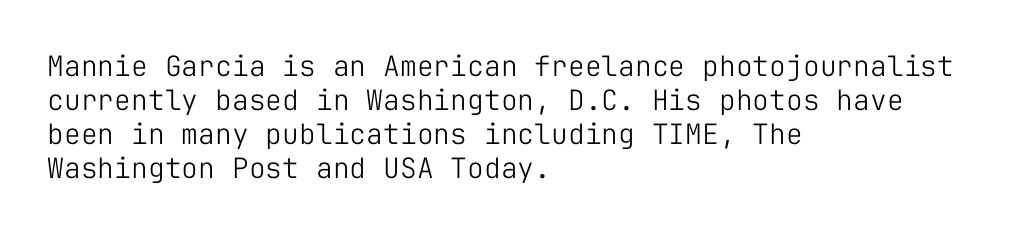
{"serif": "no", "italic": "no", "bold": "no", "weight": "light", "width": "normal", "stroke_contrast": "low", "x_height": "medium", "monospaced": "yes", "underline": "no", "align": "left", "line_spacing_ratio": 1.21, "letter_spacing": "normal", "letter_spacing_em": 0.0, "glyph_px": 28}
